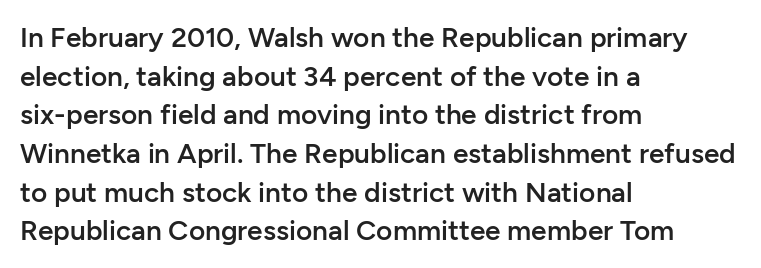
{"serif": "no", "italic": "no", "bold": "semi", "weight": "semibold", "width": "normal", "stroke_contrast": "low", "x_height": "medium", "monospaced": "no", "underline": "no", "align": "left", "line_spacing": "normal", "line_spacing_ratio": 1.38, "letter_spacing": "normal", "letter_spacing_em": 0.0, "glyph_px": 28}
